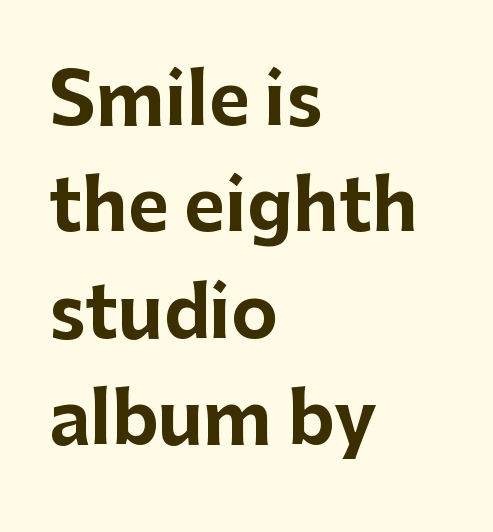
Look at the bottom of the vertical strokes: they stop flat, with no serifs. Compared with an ordinary text face, these strokes are far heavier — a full bold. This sample is left-justified, so line endings fall wherever the words run out. Does the lettering tilt? It doesn't — this is upright. A typesetter would call this leading conventional body-copy spacing. Letter spacing: default.
